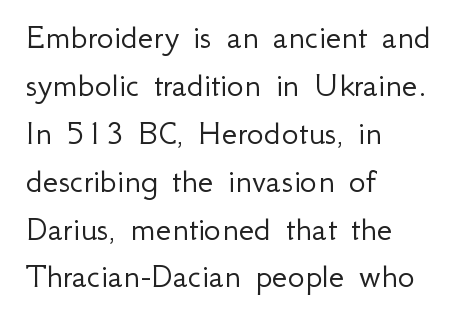
Anything drawn beneath the words? Only blank space. The rendering uses natural spacing where letterforms have individual widths. Standard letterfit; no display-style spreading of the glyphs. Style check: upright. Does the copy run flush right? No — it runs flush left. Heft: none added — not bold.
